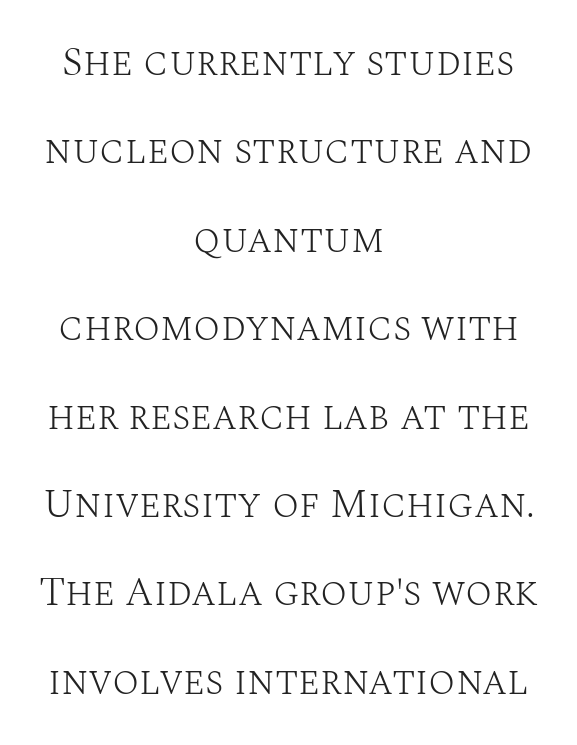
Q: Is the text bold? A: No.
Q: Is the text italic (slanted)? A: No, it is upright.
Q: Is the typeface a serif or a sans-serif typeface? A: Serif.
Q: Is the text underlined? A: No.
Q: How is the paragraph aligned? A: Centered.
Q: Is the spacing between letters normal or unusually wide? A: Normal.
Q: Is the spacing between lines tight, normal or loose? A: Loose.
Q: Width (condensed, normal, or wide)? A: Normal.
Q: Stroke contrast? A: Medium.
Q: x-height? A: Large.
Q: Monospaced? A: No.
